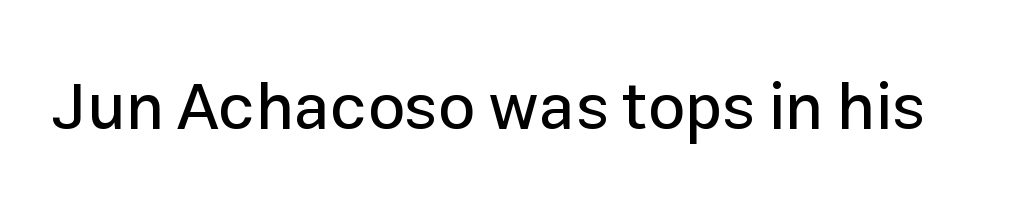
{"serif": "no", "italic": "no", "width": "normal", "stroke_contrast": "low", "x_height": "medium", "monospaced": "no", "underline": "no", "letter_spacing": "normal", "letter_spacing_em": 0.0, "glyph_px": 66}
